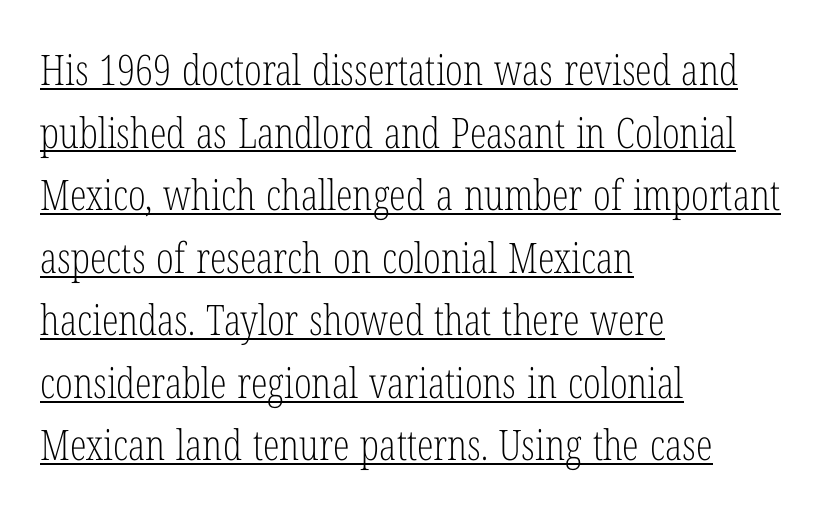
The string is rendered with underlining switched on. Line spacing here is normal. The face looks like a standard text weight, possibly lighter. A serif font was chosen for this passage. Short note: letters normally spaced.
